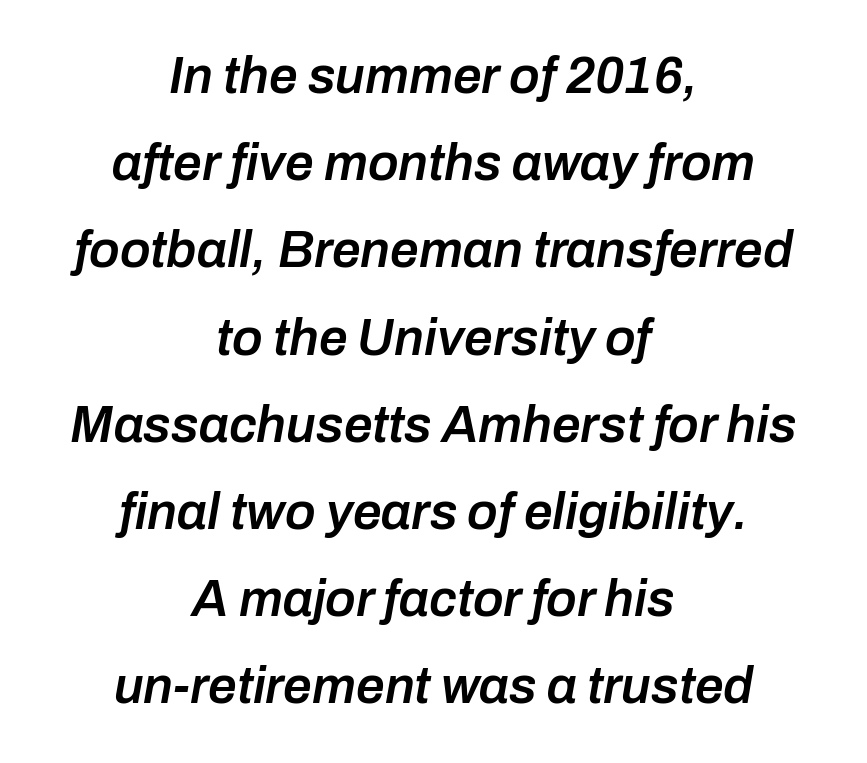
Q: Is the text bold? A: Semi-bold.
Q: Is the text italic (slanted)? A: Yes, it leans right by about 10 degrees.
Q: Is the text underlined? A: No.
Q: How is the paragraph aligned? A: Centered.
Q: Is the spacing between letters normal or unusually wide? A: Normal.
Q: Width (condensed, normal, or wide)? A: Normal.
Q: Stroke contrast? A: Low.
Q: x-height? A: Medium.
Q: Monospaced? A: No.
